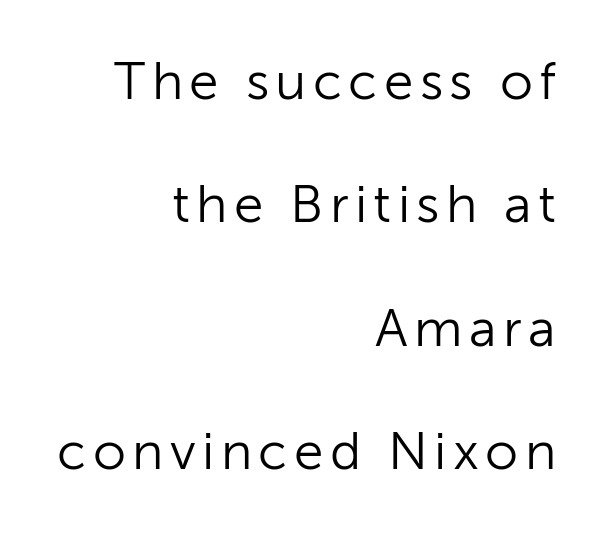
The image shows 53 px light sans-serif type, upright; set right-aligned, loose line spacing (2.33x), not underlined; low stroke contrast and a medium x-height.
